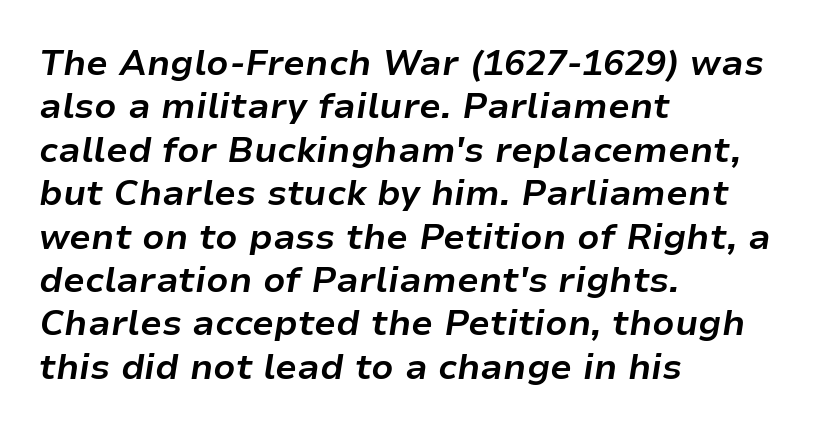
The image shows 35 px bold type, italic (leaning right); set left-aligned, line spacing 1.24x, normal letter spacing, not underlined; low stroke contrast and a medium x-height.
